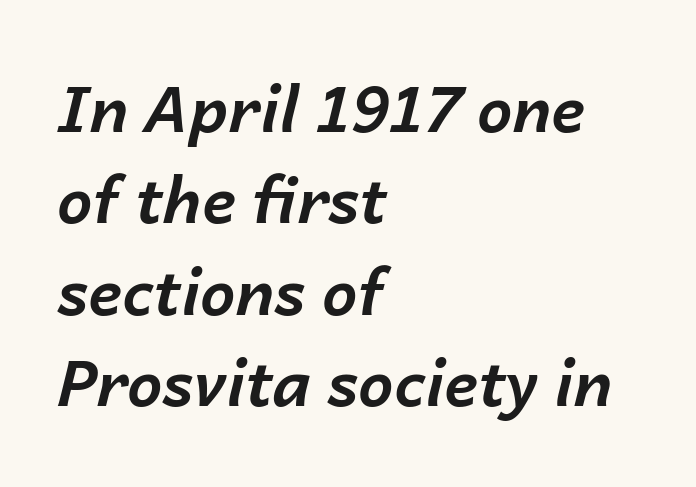
{"italic": "yes", "lean": "right", "slant_degrees": 14, "bold": "yes", "weight": "bold", "width": "normal", "stroke_contrast": "low", "x_height": "medium", "monospaced": "no", "underline": "no", "align": "left", "line_spacing": "normal", "line_spacing_ratio": 1.45, "letter_spacing": "normal", "letter_spacing_em": 0.0, "glyph_px": 63}
